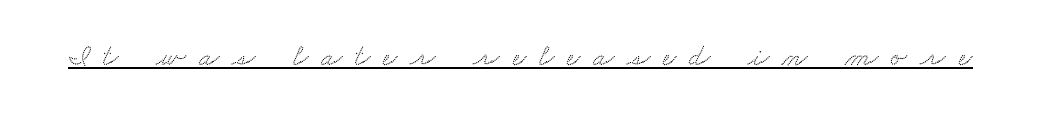
Q: Is the typeface a serif or a sans-serif typeface? A: Serif.
Q: Is the text underlined? A: Yes.
Q: Is the spacing between letters normal or unusually wide? A: Unusually wide.
Q: Width (condensed, normal, or wide)? A: Wide.
Q: Stroke contrast? A: Low.
Q: x-height? A: Small.
Q: Monospaced? A: No.
